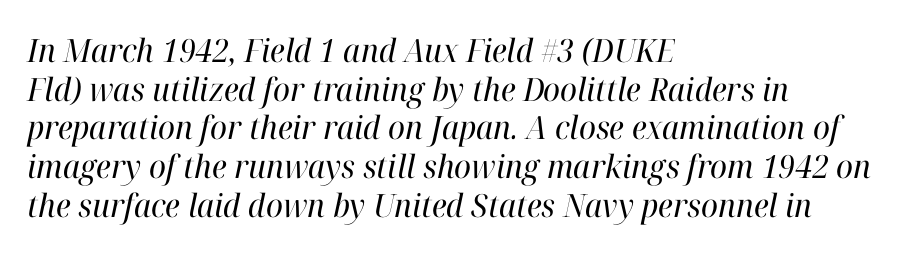
Q: Is the text bold? A: No.
Q: Is the text italic (slanted)? A: Yes, it leans right by about 12 degrees.
Q: Is the typeface a serif or a sans-serif typeface? A: Serif.
Q: Is the text underlined? A: No.
Q: How is the paragraph aligned? A: Left-aligned.
Q: Is the spacing between letters normal or unusually wide? A: Normal.
Q: Width (condensed, normal, or wide)? A: Normal.
Q: Stroke contrast? A: High.
Q: x-height? A: Medium.
Q: Monospaced? A: No.
